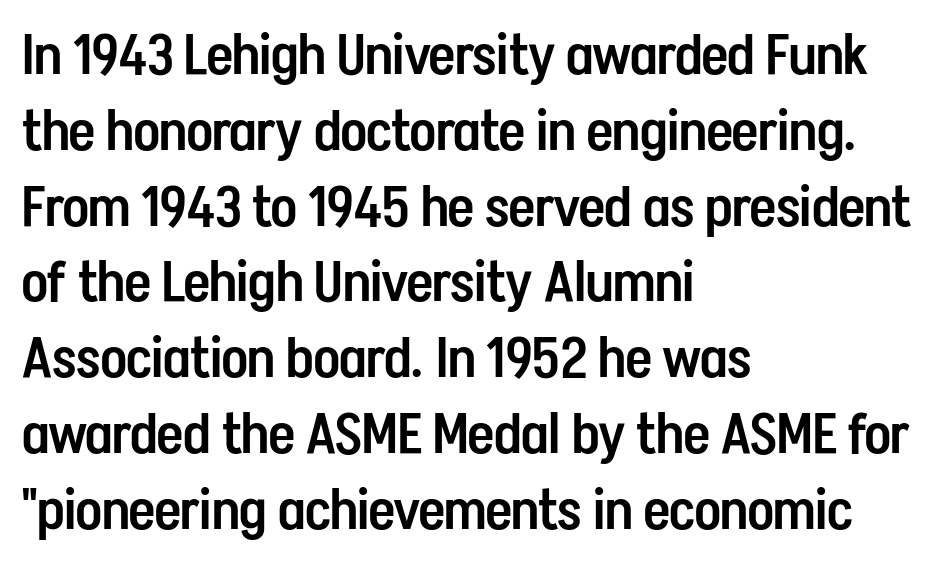
Q: Is the text bold? A: Semi-bold.
Q: Is the text italic (slanted)? A: No, it is upright.
Q: Is the typeface a serif or a sans-serif typeface? A: Sans-serif.
Q: Is the text underlined? A: No.
Q: How is the paragraph aligned? A: Left-aligned.
Q: Is the spacing between letters normal or unusually wide? A: Normal.
Q: Is the spacing between lines tight, normal or loose? A: Normal.
Q: Width (condensed, normal, or wide)? A: Condensed.
Q: Stroke contrast? A: Low.
Q: x-height? A: Medium.
Q: Monospaced? A: No.
